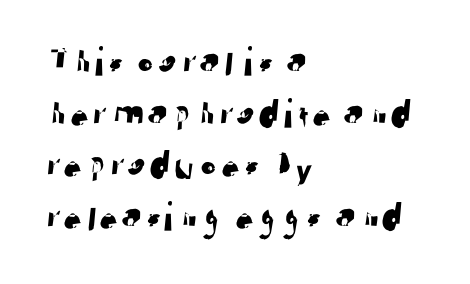
The compositor pushed each line to the left boundary. You could not count columns in this text — the font is proportionally spaced. Honestly, the letter spacing is just normal — you wouldn't notice it. Beneath every word, the page is bare.
